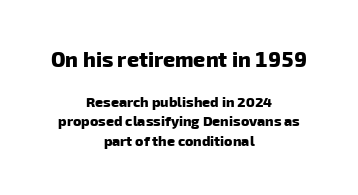
Q: Is the text bold? A: Yes.
Q: Is the text underlined? A: No.
Q: How is the paragraph aligned? A: Centered.
Q: Is the spacing between letters normal or unusually wide? A: Normal.
Q: Is the spacing between lines tight, normal or loose? A: Normal.
Q: Which block of text is set in a larger size, the first (top) or the second (bottom)? A: The first (top) one.
